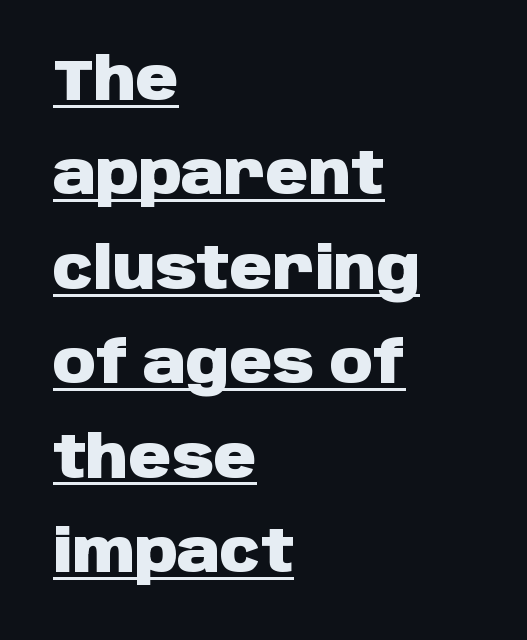
The letterforms sit shoulder to shoulder at normal distance. When letters stand straight like this, we call the style roman or upright. Varying glyph widths throughout — classic text-font behaviour. Emphasis is given by a line drawn under the lettering. Nope, no serifs anywhere on these letters. The rag falls on the right side of this text block.
